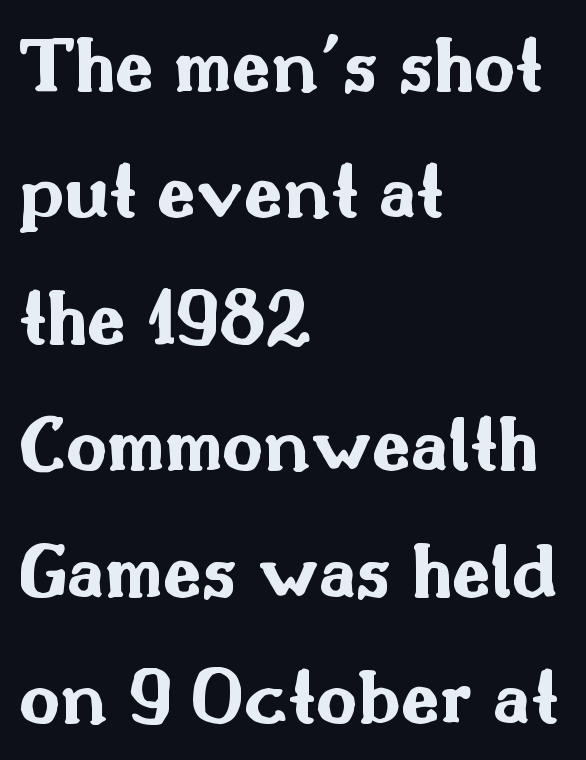
The rendering uses natural spacing where letterforms have individual widths. Clear beneath every line of the passage. Is the letter spacing exaggerated? No — it looks like the ordinary default. Nope, not italic — everything's standing straight. Evenly set lines give the paragraph a standard silhouette. The designer went with a sans here, leaving each stem footless.
